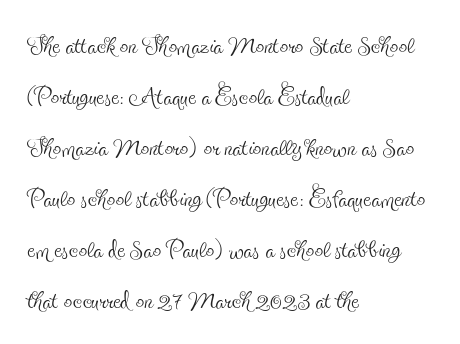
Q: Is the text bold? A: No.
Q: Is the typeface a serif or a sans-serif typeface? A: Serif.
Q: Is the text underlined? A: No.
Q: How is the paragraph aligned? A: Left-aligned.
Q: Is the spacing between letters normal or unusually wide? A: Normal.
Q: Is the spacing between lines tight, normal or loose? A: Normal.
Q: Width (condensed, normal, or wide)? A: Condensed.
Q: x-height? A: Small.
Q: Monospaced? A: No.
